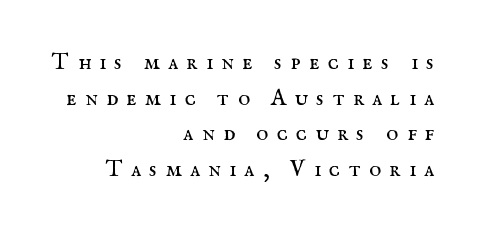
Italic: no, the glyphs are upright roman. The letters look calm and open, with moderate or lighter stems. In terms of letterspacing, this is a distinctly airy, spread setting. The rendering anchors every line to the right-hand side.
